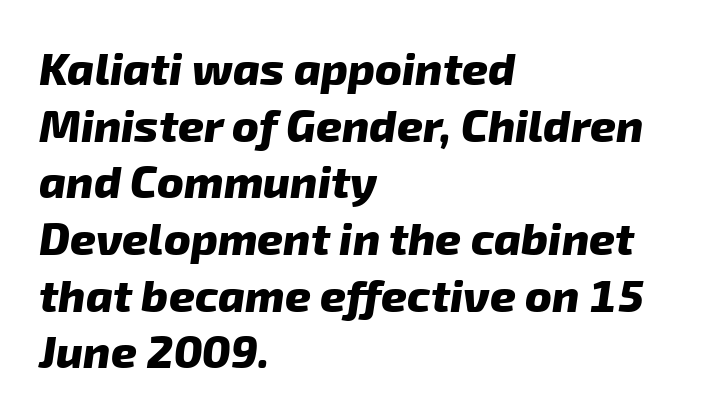
{"serif": "no", "bold": "yes", "weight": "heavy", "width": "normal", "stroke_contrast": "low", "x_height": "medium", "monospaced": "no", "underline": "no", "align": "left", "line_spacing": "normal", "line_spacing_ratio": 1.26, "letter_spacing": "normal", "letter_spacing_em": 0.0, "glyph_px": 45}
